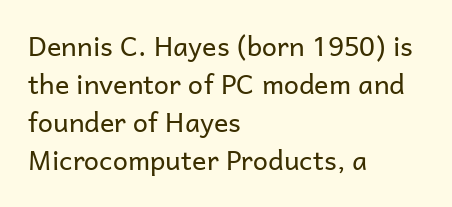
The designer left line spacing at the default. A classic flush-left, rag-right setting is used for this passage. The font sits on the lighter half of the weight spectrum, regular included. The letters stand straight up with perfectly vertical stems. No word sits above an underline.
